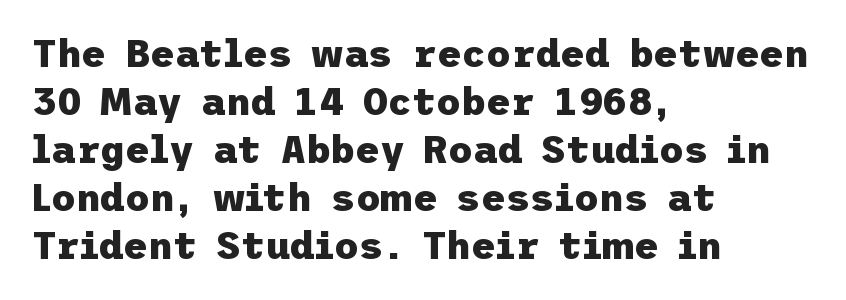
The rendering uses a moderate line-height, typical for paragraphs. Typesetter's note: full bold, strokes at maximum text heaviness. The text block is weighted toward the left margin, trailing off unevenly rightward. Look at the bottom of the vertical strokes: they stop flat, with no serifs.
